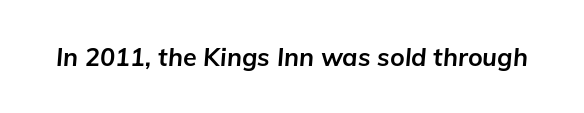
Q: Is the text bold? A: Yes.
Q: Is the text italic (slanted)? A: Yes, it leans right by about 5 degrees.
Q: Is the text underlined? A: No.
Q: Is the spacing between letters normal or unusually wide? A: Normal.
